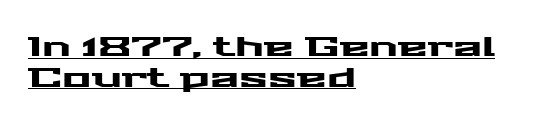
{"italic": "no", "underline": "yes", "align": "left", "line_spacing": "tight", "line_spacing_ratio": 1.13, "letter_spacing": "normal", "letter_spacing_em": 0.0, "glyph_px": 27}
